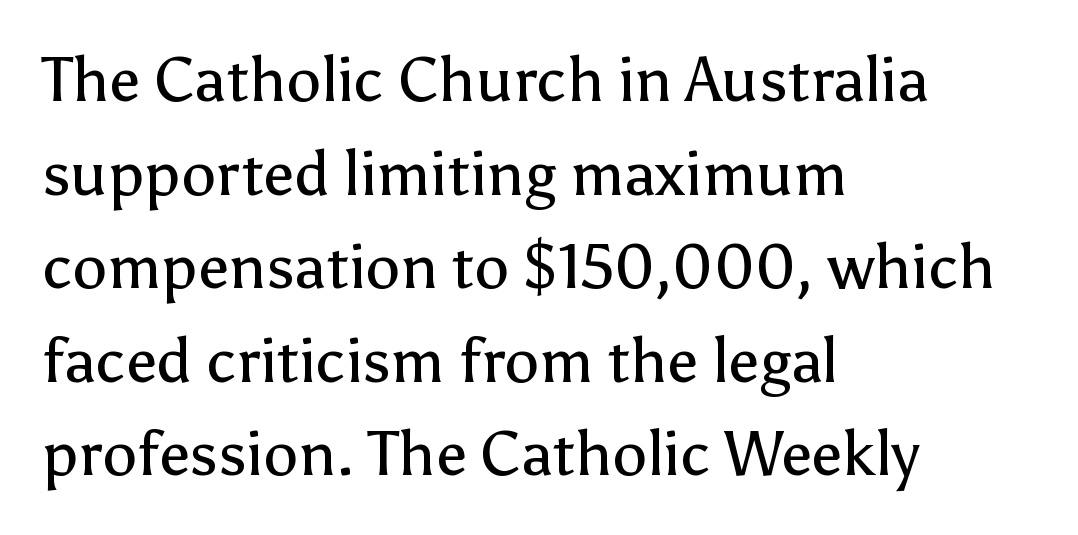
The image shows 62 px regular-weight sans-serif type, upright; set left-aligned, normal line spacing (1.51x), normal letter spacing, not underlined; low stroke contrast and a medium x-height.
